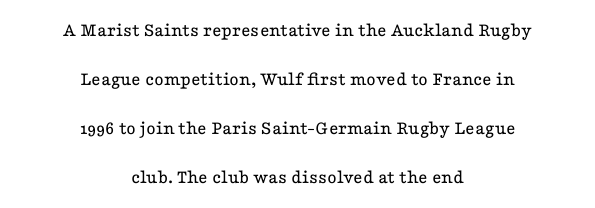
Q: Is the text bold? A: No.
Q: Is the text italic (slanted)? A: No, it is upright.
Q: Is the text underlined? A: No.
Q: How is the paragraph aligned? A: Centered.
Q: Is the spacing between letters normal or unusually wide? A: Normal.
Q: Is the spacing between lines tight, normal or loose? A: Loose.
